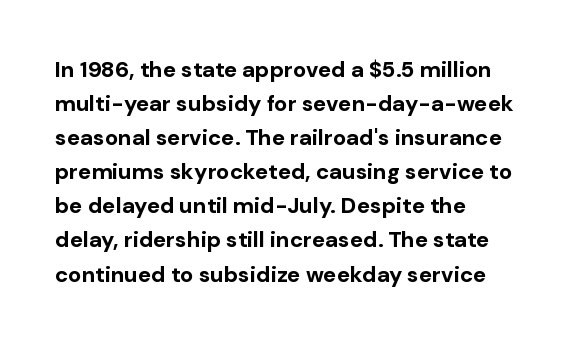
The image shows 22 px bold type, upright; set left-aligned, normal line spacing (1.55x), normal letter spacing, not underlined.
